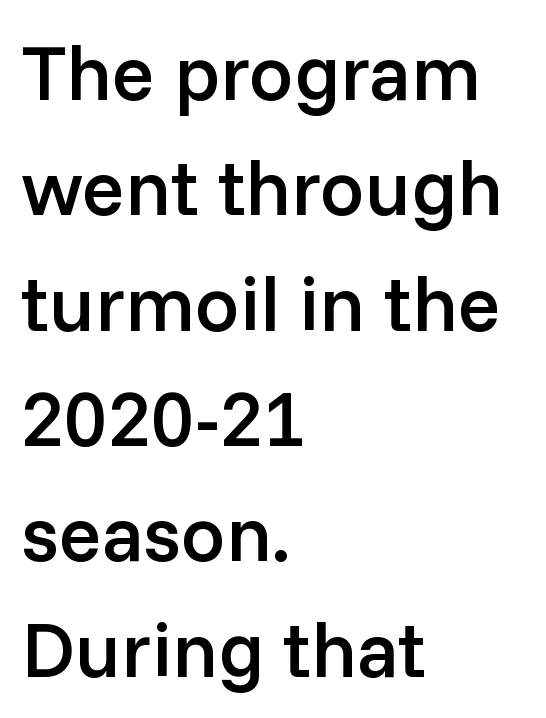
Here the designer chose a conventional face with non-uniform glyph widths. Reading down the column, the eye jumps a familiar distance to each next line. The rendering anchors every line to the left-hand side. Look at the stroke-to-counter ratio: somewhat heavy, a semibold. What stands out about the letter spacing? Nothing — it is the standard amount. The lettering holds an erect, upright posture throughout.
